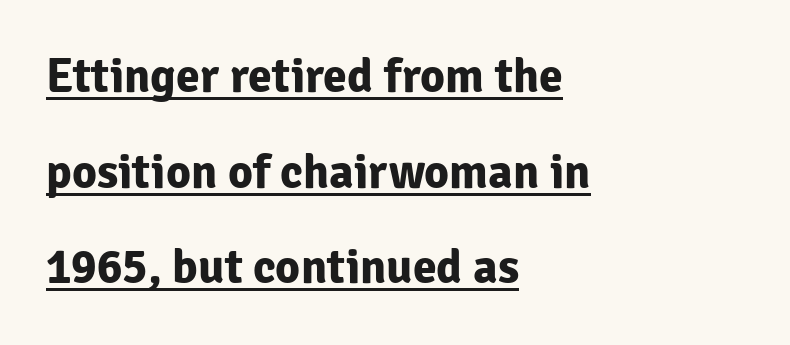
Q: Is the text bold? A: Yes.
Q: Is the text italic (slanted)? A: No, it is upright.
Q: Is the typeface a serif or a sans-serif typeface? A: Sans-serif.
Q: Is the text underlined? A: Yes.
Q: How is the paragraph aligned? A: Left-aligned.
Q: Is the spacing between letters normal or unusually wide? A: Normal.
Q: Is the spacing between lines tight, normal or loose? A: Loose.
Q: Width (condensed, normal, or wide)? A: Normal.
Q: Stroke contrast? A: Low.
Q: x-height? A: Medium.
Q: Monospaced? A: No.
